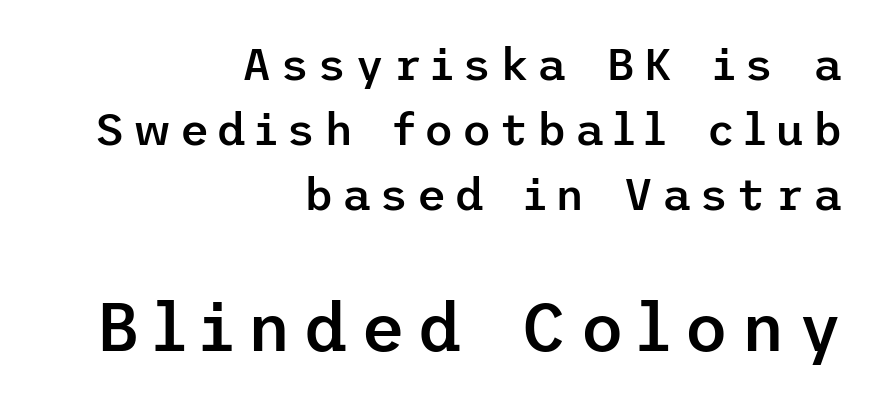
Q: Is the text bold? A: Semi-bold.
Q: Is the text italic (slanted)? A: No, it is upright.
Q: Is the typeface a serif or a sans-serif typeface? A: Sans-serif.
Q: Is the text underlined? A: No.
Q: How is the paragraph aligned? A: Right-aligned.
Q: Is the spacing between lines tight, normal or loose? A: Normal.
Q: Which block of text is set in a larger size, the first (top) or the second (bottom)? A: The second (bottom) one.
Q: Width (condensed, normal, or wide)? A: Normal.
Q: Stroke contrast? A: Low.
Q: x-height? A: Medium.
